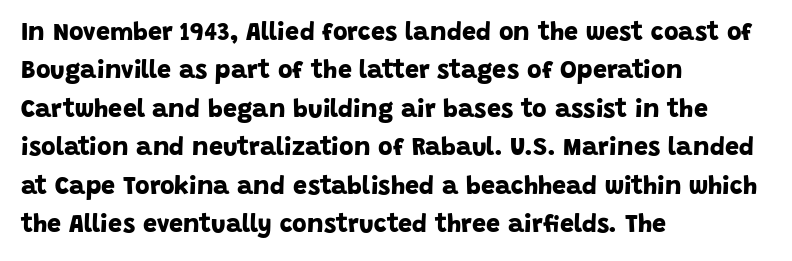
The ragged edge is on the right, which tells us the setting is flush left. A clean baseline with only descenders dipping below it. What weight is shown? A full bold with thick strokes. How are the letters spaced? Ordinarily, with no added tracking.
